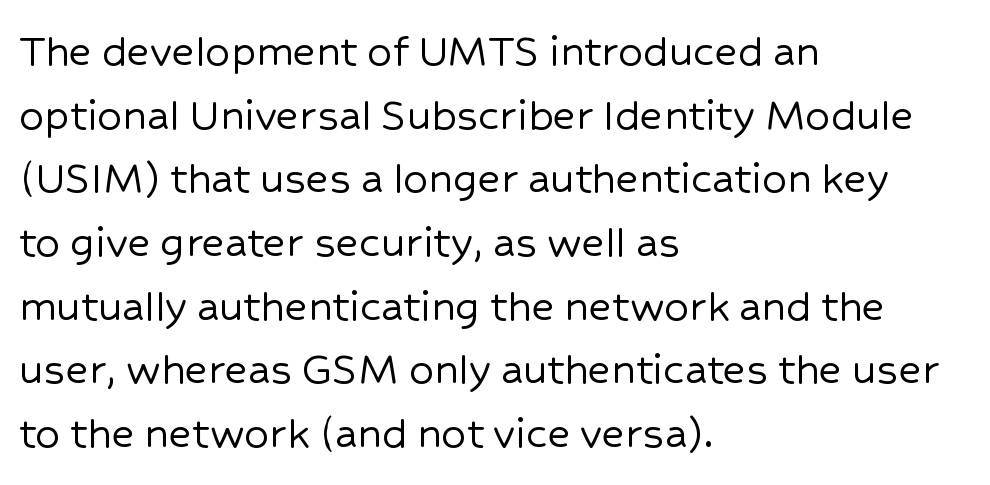
{"serif": "no", "italic": "no", "width": "normal", "stroke_contrast": "low", "x_height": "medium", "monospaced": "no", "underline": "no", "align": "left", "line_spacing": "normal", "line_spacing_ratio": 1.3, "letter_spacing": "normal", "letter_spacing_em": 0.0, "glyph_px": 49}
